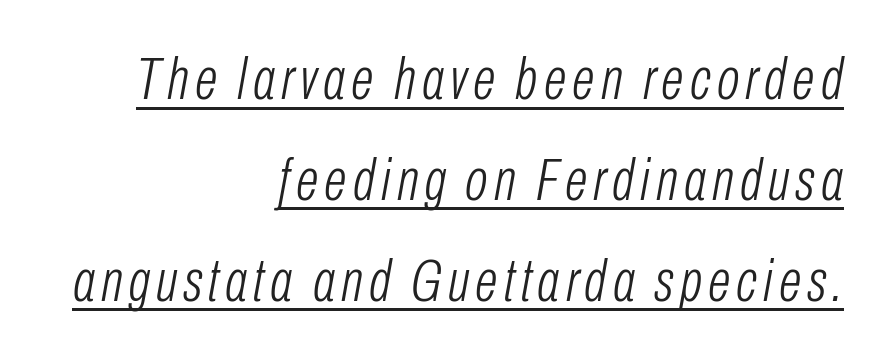
A typesetter would call this proportional, since set widths differ per character. This sample carries an underscore along the baseline area. If you drew a line through each stem, it would be angled. Rows of type keep a routine distance in the vertical direction.
